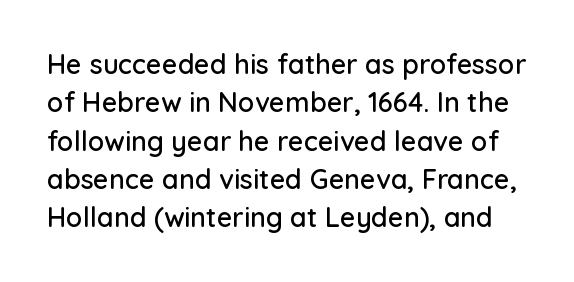
The image shows 27 px text type, upright; set normal line spacing (1.42x), normal letter spacing, not underlined.
